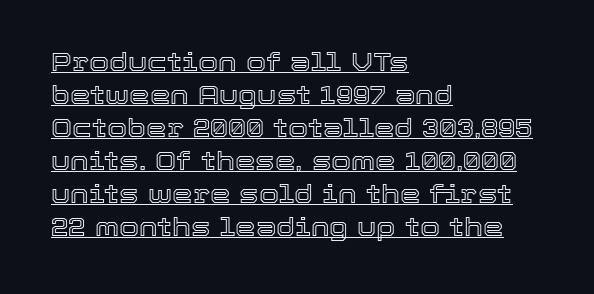
{"italic": "no", "underline": "yes", "align": "left", "line_spacing": "normal", "line_spacing_ratio": 1.27, "letter_spacing": "normal", "letter_spacing_em": 0.0, "glyph_px": 26}
